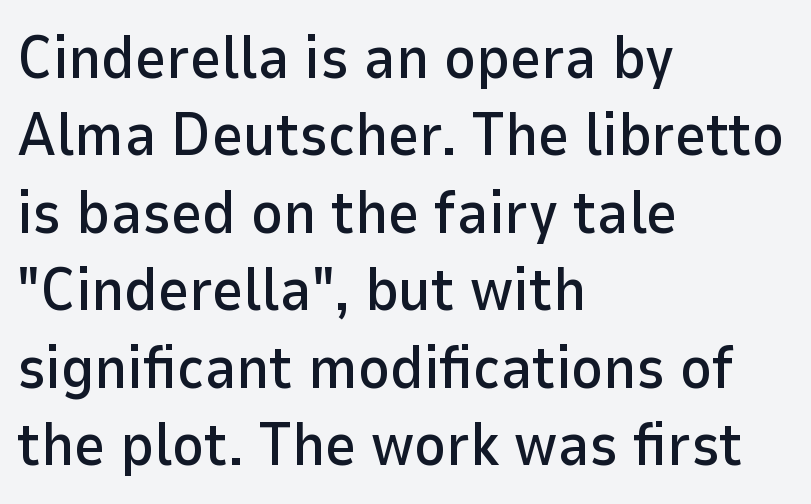
How are the letters spaced? Ordinarily, with no added tracking. Descenders hang freely into open space. A typesetter would mark this as roman, not italic. Every row of glyphs begins at an identical x-position on the left. Letterform terminals end flat and unadorned throughout the passage.
